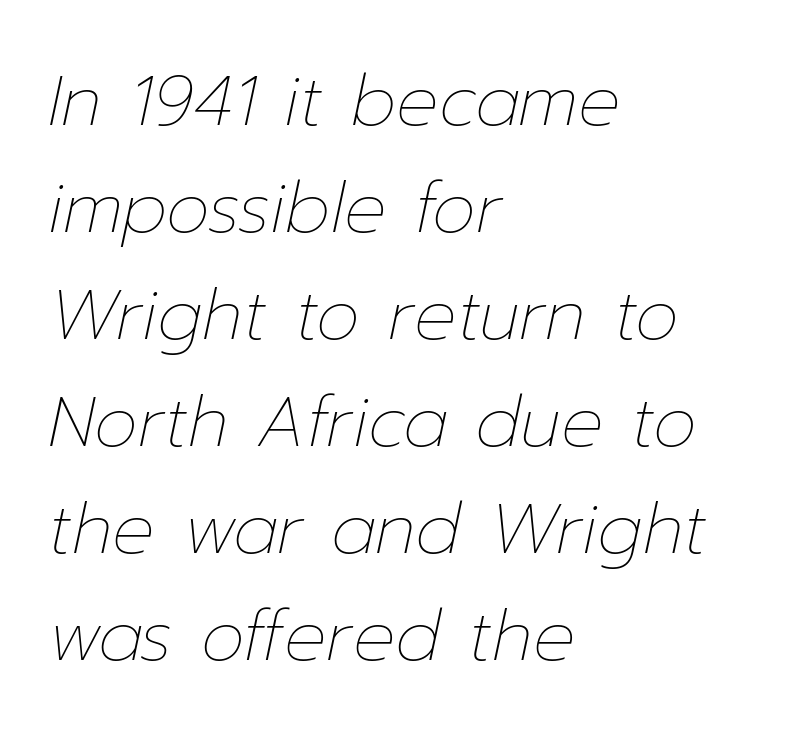
Q: Is the text bold? A: No.
Q: Is the text italic (slanted)? A: Yes, it leans right by about 12 degrees.
Q: Is the text underlined? A: No.
Q: How is the paragraph aligned? A: Left-aligned.
Q: Is the spacing between letters normal or unusually wide? A: Normal.
Q: Is the spacing between lines tight, normal or loose? A: Normal.
Q: Width (condensed, normal, or wide)? A: Normal.
Q: Stroke contrast? A: Low.
Q: x-height? A: Medium.
Q: Monospaced? A: No.
